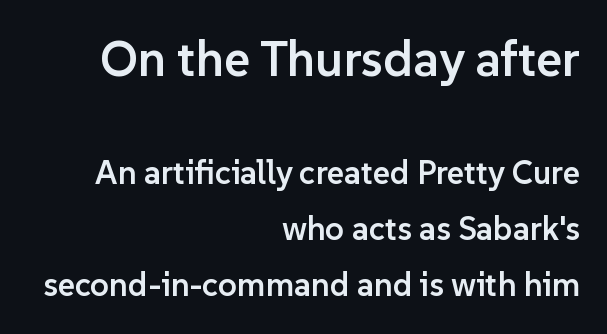
{"serif": "no", "italic": "no", "bold": "semi", "weight": "semibold", "width": "normal", "stroke_contrast": "low", "x_height": "medium", "monospaced": "no", "underline": "no", "align": "right", "line_spacing": "normal", "line_spacing_ratio": 1.69, "letter_spacing": "normal", "letter_spacing_em": 0.0, "larger_block": "first", "size_ratio": 1.52, "glyph_px": 50}
